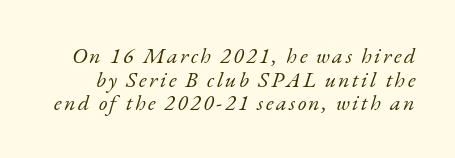
Q: Is the text bold? A: No.
Q: Is the text italic (slanted)? A: Yes, it leans right by about 17 degrees.
Q: Is the text underlined? A: No.
Q: Is the spacing between lines tight, normal or loose? A: Tight.
